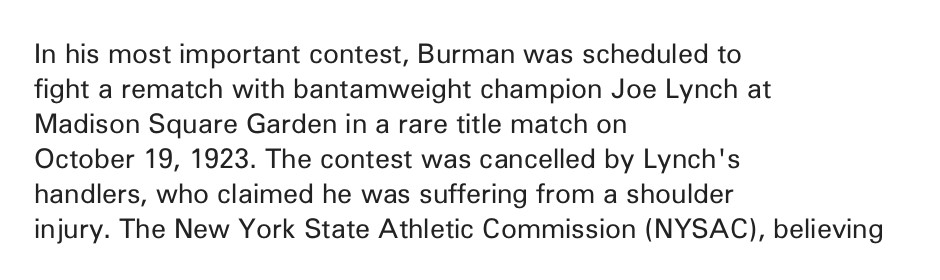
The image shows 27 px text type, upright; set left-aligned, normal line spacing (1.3x), normal letter spacing, not underlined.
